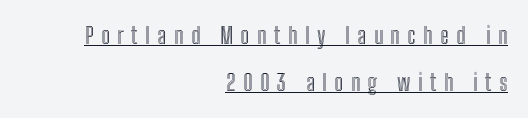
Q: Is the text italic (slanted)? A: No, it is upright.
Q: Is the text underlined? A: Yes.
Q: How is the paragraph aligned? A: Right-aligned.
Q: Is the spacing between letters normal or unusually wide? A: Unusually wide.
Q: Is the spacing between lines tight, normal or loose? A: Loose.
